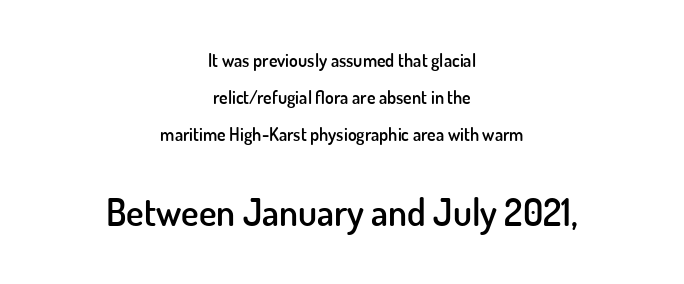
Q: Is the text bold? A: Semi-bold.
Q: Is the text italic (slanted)? A: No, it is upright.
Q: Is the typeface a serif or a sans-serif typeface? A: Sans-serif.
Q: Is the text underlined? A: No.
Q: How is the paragraph aligned? A: Centered.
Q: Is the spacing between letters normal or unusually wide? A: Normal.
Q: Is the spacing between lines tight, normal or loose? A: Loose.
Q: Which block of text is set in a larger size, the first (top) or the second (bottom)? A: The second (bottom) one.
Q: Width (condensed, normal, or wide)? A: Normal.
Q: Stroke contrast? A: Low.
Q: x-height? A: Small.
Q: Monospaced? A: No.
